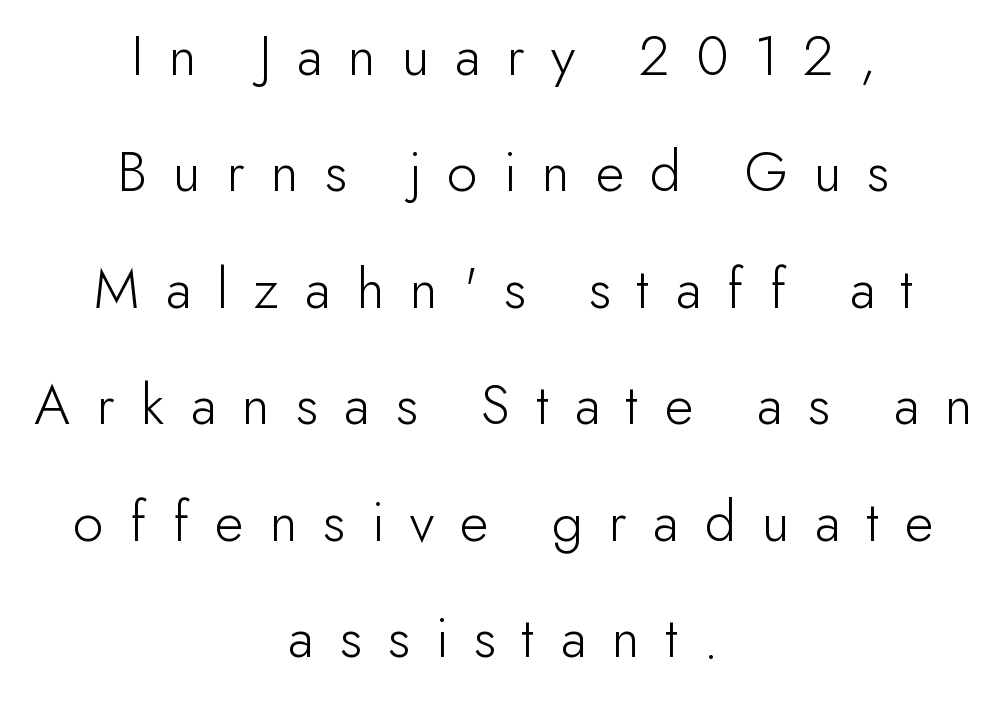
Q: Is the text bold? A: No.
Q: Is the text italic (slanted)? A: No, it is upright.
Q: Is the typeface a serif or a sans-serif typeface? A: Sans-serif.
Q: Is the text underlined? A: No.
Q: How is the paragraph aligned? A: Centered.
Q: Is the spacing between letters normal or unusually wide? A: Unusually wide.
Q: Is the spacing between lines tight, normal or loose? A: Loose.
Q: Width (condensed, normal, or wide)? A: Normal.
Q: Stroke contrast? A: Low.
Q: x-height? A: Small.
Q: Monospaced? A: No.
